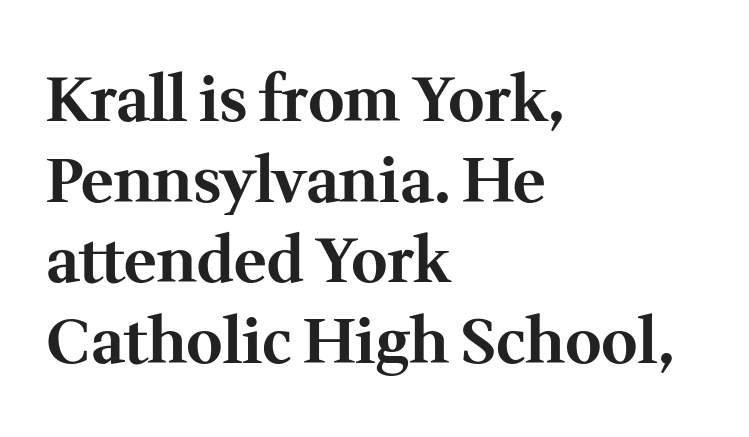
{"serif": "yes", "italic": "no", "bold": "yes", "weight": "bold", "width": "normal", "stroke_contrast": "medium", "x_height": "medium", "monospaced": "no", "underline": "no", "align": "left", "line_spacing": "normal", "line_spacing_ratio": 1.3, "letter_spacing": "normal", "letter_spacing_em": 0.0, "glyph_px": 62}
